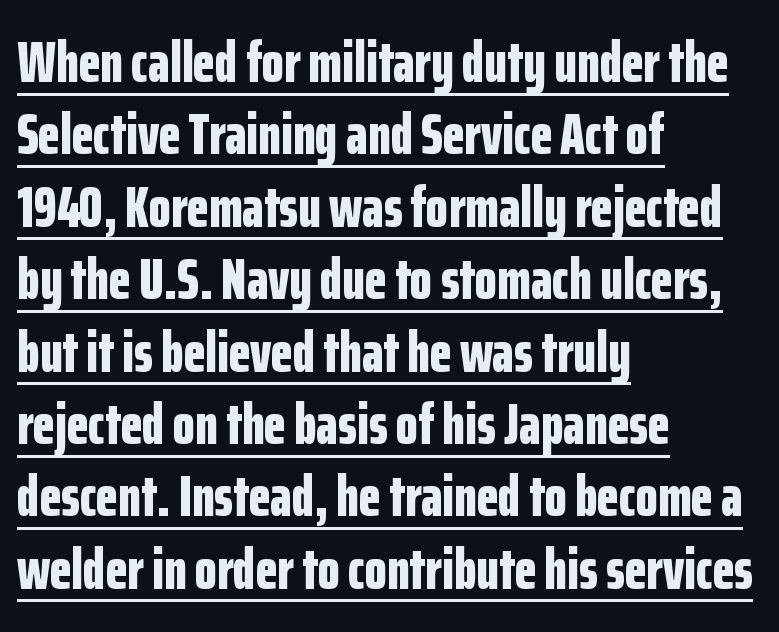
{"serif": "no", "italic": "no", "bold": "yes", "weight": "bold", "width": "condensed", "stroke_contrast": "low", "x_height": "medium", "monospaced": "no", "underline": "yes", "align": "left", "line_spacing": "normal", "line_spacing_ratio": 1.27, "letter_spacing": "normal", "letter_spacing_em": 0.0, "glyph_px": 57}
